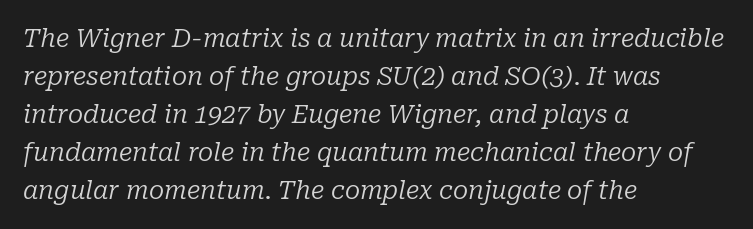
{"italic": "yes", "lean": "right", "slant_degrees": 10, "bold": "no", "underline": "no", "align": "left", "line_spacing": "normal", "line_spacing_ratio": 1.52, "letter_spacing": "normal", "letter_spacing_em": 0.0, "glyph_px": 25}
